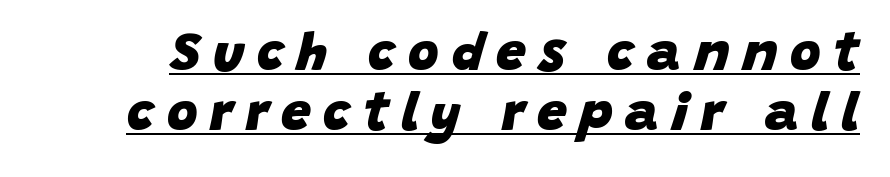
The image shows 53 px heavy type, italic (leaning right); set tight line spacing (1.14x), unusually wide letter spacing (+0.24 em), underlined; low stroke contrast and a large x-height.
